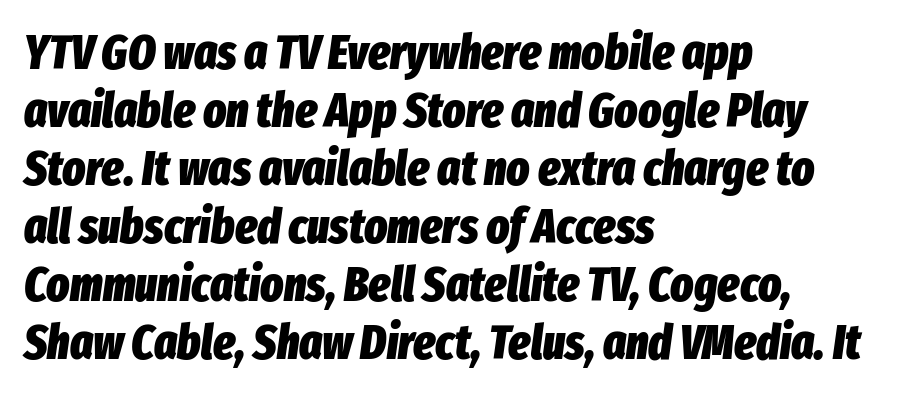
{"italic": "yes", "lean": "right", "slant_degrees": 8, "bold": "yes", "weight": "heavy", "width": "condensed", "stroke_contrast": "low", "x_height": "medium", "monospaced": "no", "underline": "no", "align": "left", "line_spacing_ratio": 1.21, "letter_spacing": "normal", "letter_spacing_em": 0.0, "glyph_px": 48}
